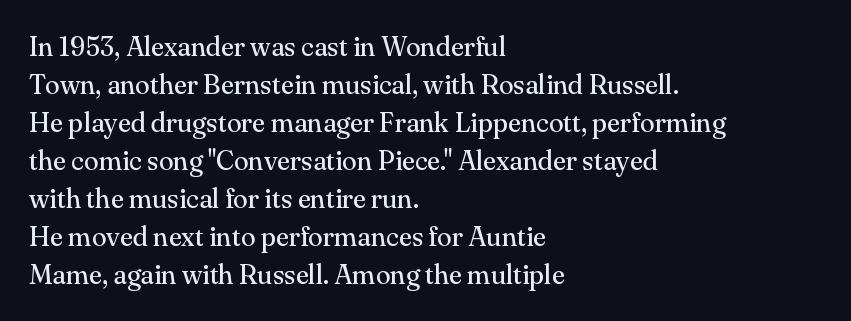
The image shows 27 px text type, upright; set left-aligned, normal line spacing (1.41x), normal letter spacing, not underlined.
